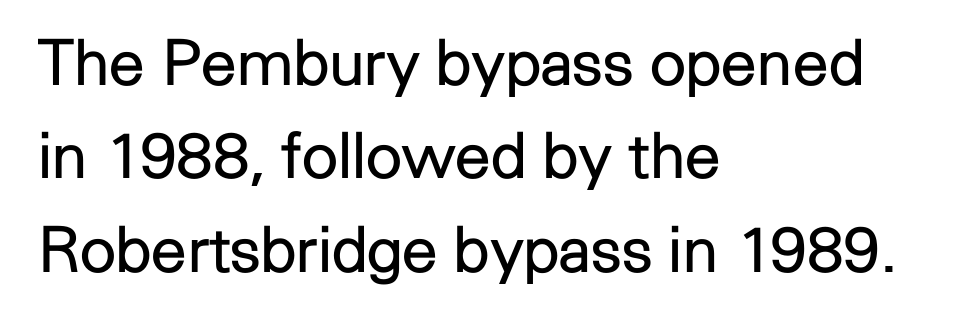
The image shows 64 px regular-weight sans-serif type, upright; set left-aligned, normal line spacing (1.46x), normal letter spacing, not underlined; low stroke contrast and a medium x-height.
